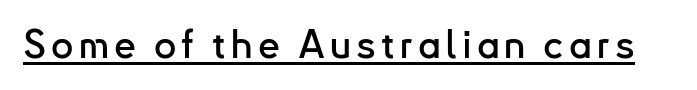
The image shows 39 px sans-serif type, upright; set underlined; low stroke contrast and a small x-height.
